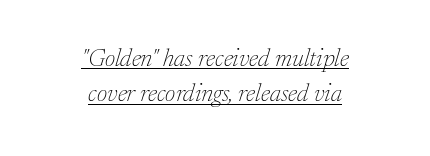
The characters are drawn with everyday or finer stroke widths. This sample uses an oblique cut, with every glyph tilted off the vertical. What stands out about the letter spacing? Nothing — it is the standard amount. The space between consecutive lines is moderate.
